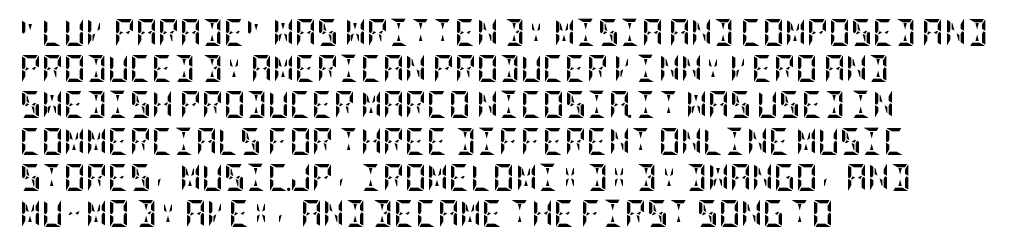
The image shows 27 px bold type, upright; set left-aligned, normal line spacing (1.34x), normal letter spacing, not underlined.
